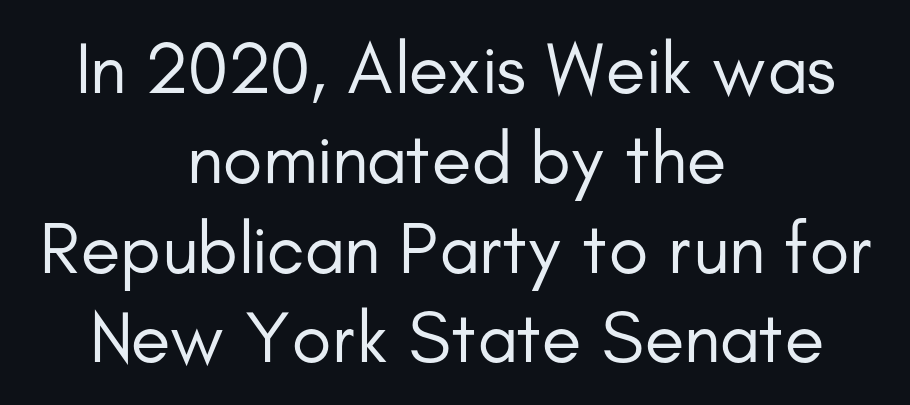
{"serif": "no", "italic": "no", "bold": "no", "weight": "regular", "width": "normal", "stroke_contrast": "low", "x_height": "small", "monospaced": "no", "underline": "no", "align": "center", "line_spacing_ratio": 1.23, "letter_spacing": "normal", "letter_spacing_em": 0.0, "glyph_px": 73}
